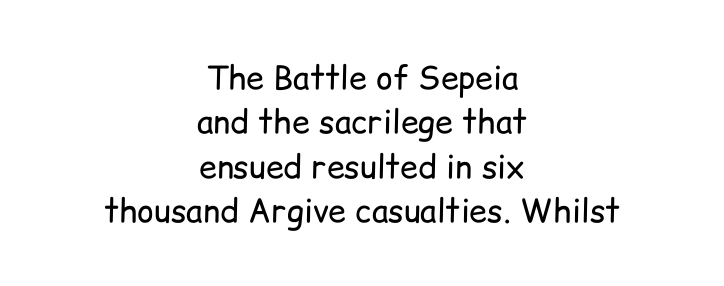
The image shows 32 px regular-weight sans-serif type, upright; set centered, normal line spacing (1.39x), normal letter spacing, not underlined; low stroke contrast and a medium x-height.
